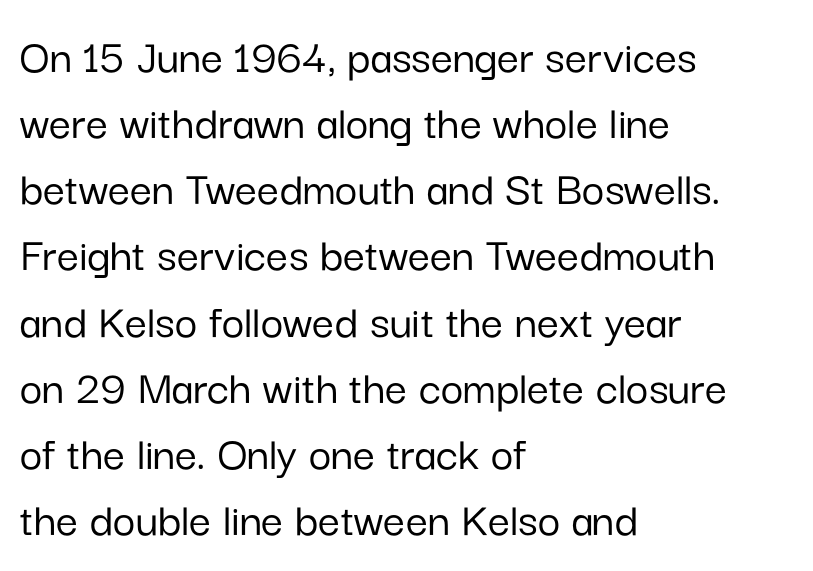
Q: Is the text italic (slanted)? A: No, it is upright.
Q: Is the typeface a serif or a sans-serif typeface? A: Sans-serif.
Q: Is the text underlined? A: No.
Q: How is the paragraph aligned? A: Left-aligned.
Q: Is the spacing between letters normal or unusually wide? A: Normal.
Q: Is the spacing between lines tight, normal or loose? A: Normal.
Q: Width (condensed, normal, or wide)? A: Normal.
Q: Stroke contrast? A: Low.
Q: x-height? A: Medium.
Q: Monospaced? A: No.
